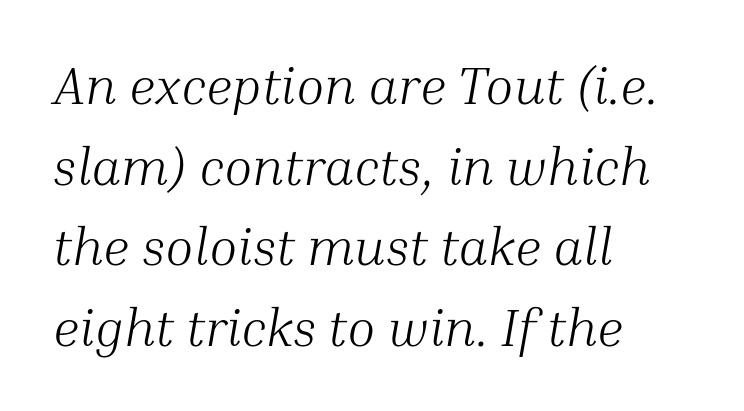
{"serif": "yes", "italic": "yes", "lean": "right", "slant_degrees": 10, "bold": "no", "weight": "light", "width": "normal", "stroke_contrast": "medium", "x_height": "medium", "monospaced": "no", "underline": "no", "align": "left", "line_spacing": "normal", "line_spacing_ratio": 1.55, "letter_spacing": "normal", "letter_spacing_em": 0.0, "glyph_px": 52}
